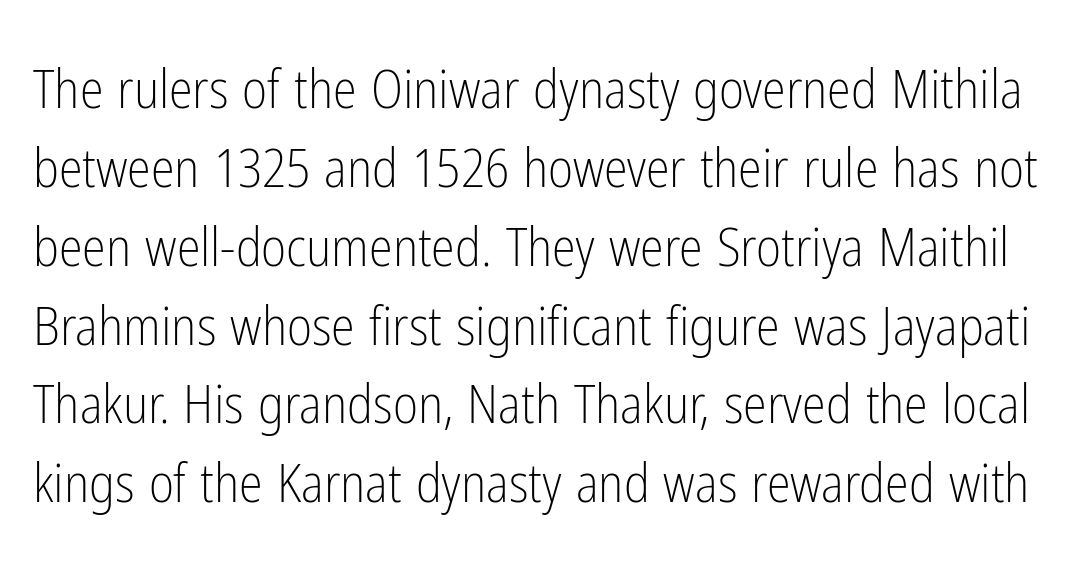
The image shows 54 px light, condensed sans-serif type, upright; set normal line spacing (1.46x), normal letter spacing, not underlined; low stroke contrast and a medium x-height.
